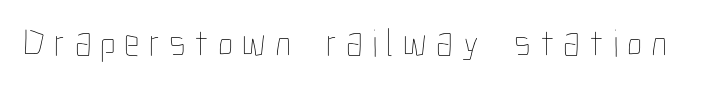
{"italic": "no", "bold": "no", "weight": "thin", "width": "condensed", "stroke_contrast": "low", "x_height": "medium", "monospaced": "no", "underline": "no", "letter_spacing": "wide", "letter_spacing_em": 0.23, "glyph_px": 39}
